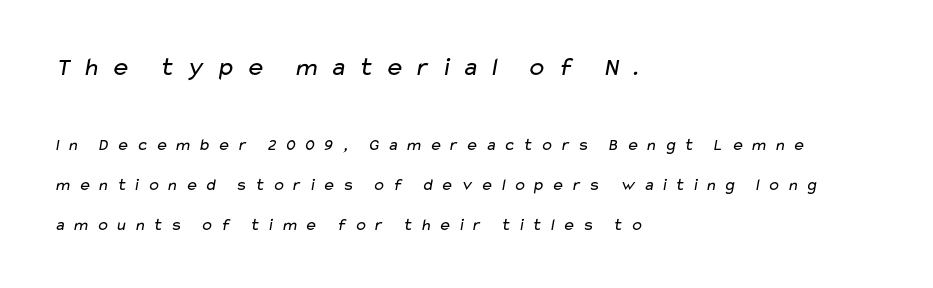
Q: Is the text bold? A: No.
Q: Is the text underlined? A: No.
Q: How is the paragraph aligned? A: Left-aligned.
Q: Is the spacing between letters normal or unusually wide? A: Unusually wide.
Q: Is the spacing between lines tight, normal or loose? A: Loose.
Q: Which block of text is set in a larger size, the first (top) or the second (bottom)? A: The first (top) one.
